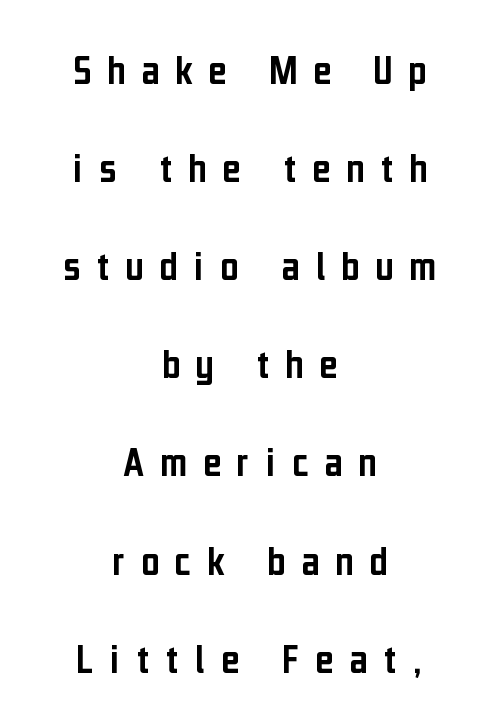
{"serif": "no", "italic": "no", "width": "condensed", "stroke_contrast": "low", "x_height": "medium", "monospaced": "no", "underline": "no", "align": "center", "line_spacing": "loose", "line_spacing_ratio": 2.23, "letter_spacing": "wide", "letter_spacing_em": 0.36, "glyph_px": 44}
